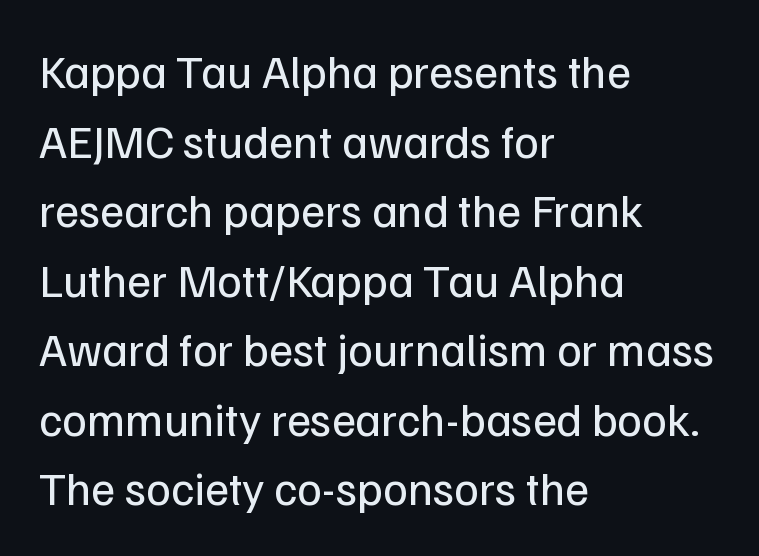
{"serif": "no", "italic": "no", "bold": "no", "weight": "regular", "width": "normal", "stroke_contrast": "low", "x_height": "medium", "monospaced": "no", "underline": "no", "align": "left", "line_spacing": "normal", "line_spacing_ratio": 1.48, "letter_spacing": "normal", "letter_spacing_em": 0.0, "glyph_px": 47}
